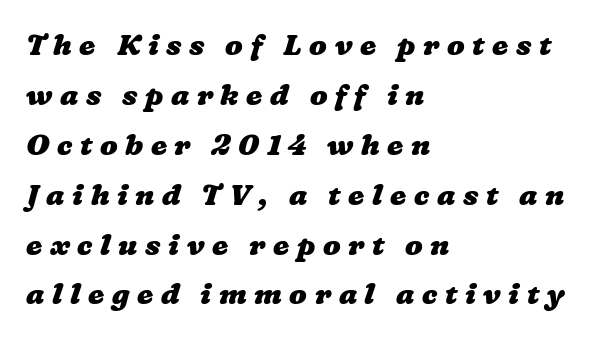
{"bold": "yes", "weight": "heavy", "width": "wide", "stroke_contrast": "low", "x_height": "medium", "monospaced": "no", "underline": "no", "align": "left", "line_spacing_ratio": 1.72, "letter_spacing": "wide", "letter_spacing_em": 0.26, "glyph_px": 29}
